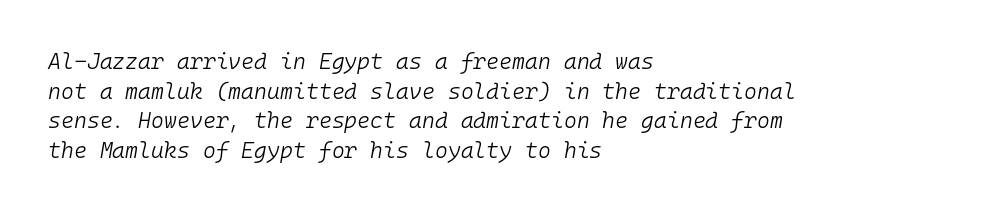
{"italic": "yes", "lean": "right", "slant_degrees": 10, "bold": "no", "underline": "no", "align": "left", "line_spacing": "normal", "line_spacing_ratio": 1.35, "letter_spacing": "normal", "letter_spacing_em": 0.0, "glyph_px": 22}
